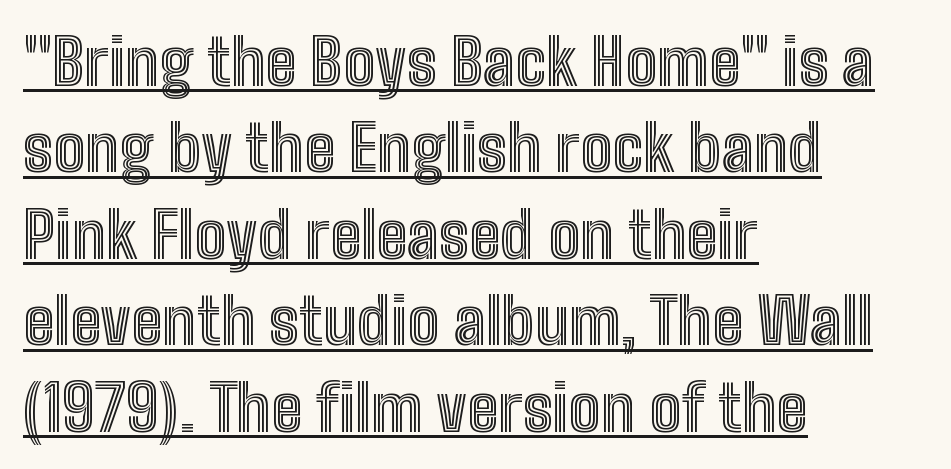
{"italic": "no", "width": "condensed", "x_height": "medium", "monospaced": "no", "underline": "yes", "align": "left", "line_spacing": "normal", "line_spacing_ratio": 1.35, "letter_spacing": "normal", "letter_spacing_em": 0.0, "glyph_px": 64}
